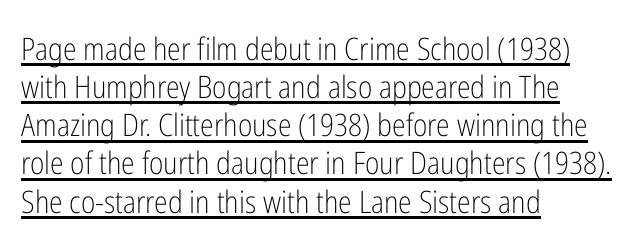
Q: Is the text bold? A: No.
Q: Is the text italic (slanted)? A: No, it is upright.
Q: Is the typeface a serif or a sans-serif typeface? A: Sans-serif.
Q: Is the text underlined? A: Yes.
Q: How is the paragraph aligned? A: Left-aligned.
Q: Is the spacing between letters normal or unusually wide? A: Normal.
Q: Width (condensed, normal, or wide)? A: Condensed.
Q: Stroke contrast? A: Low.
Q: x-height? A: Medium.
Q: Monospaced? A: No.
